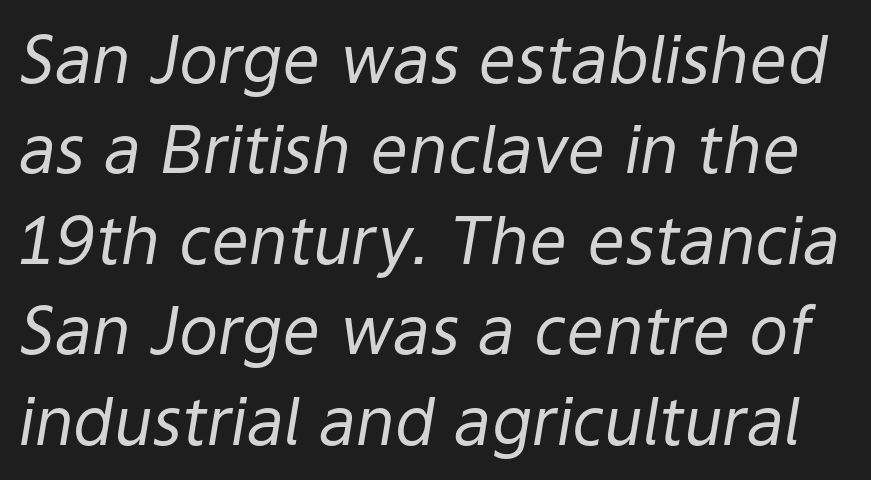
Q: Is the text bold? A: No.
Q: Is the text italic (slanted)? A: Yes, it leans right by about 9 degrees.
Q: Is the text underlined? A: No.
Q: Is the spacing between letters normal or unusually wide? A: Normal.
Q: Is the spacing between lines tight, normal or loose? A: Normal.
Q: Width (condensed, normal, or wide)? A: Normal.
Q: Stroke contrast? A: Low.
Q: x-height? A: Medium.
Q: Monospaced? A: No.
